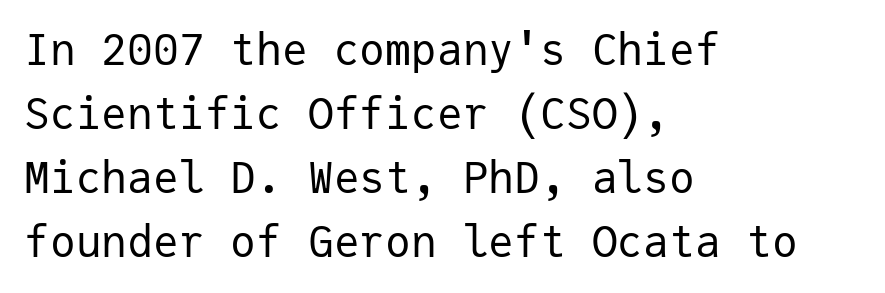
The image shows 43 px regular-weight sans-serif type, upright, monospaced; set left-aligned, normal line spacing (1.49x), normal letter spacing, not underlined; low stroke contrast and a medium x-height.
